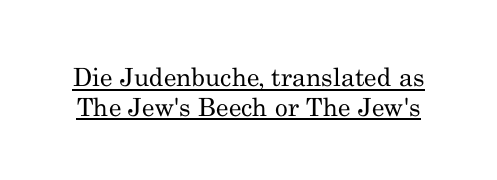
Q: Is the text bold? A: No.
Q: Is the text italic (slanted)? A: No, it is upright.
Q: Is the text underlined? A: Yes.
Q: Is the spacing between letters normal or unusually wide? A: Normal.
